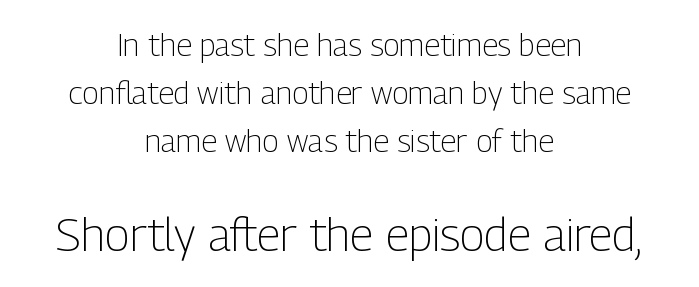
{"serif": "no", "italic": "no", "bold": "no", "weight": "light", "width": "condensed", "stroke_contrast": "low", "x_height": "medium", "monospaced": "no", "underline": "no", "align": "center", "line_spacing": "normal", "line_spacing_ratio": 1.55, "letter_spacing": "normal", "letter_spacing_em": 0.0, "larger_block": "second", "size_ratio": 1.48, "glyph_px": 46}
